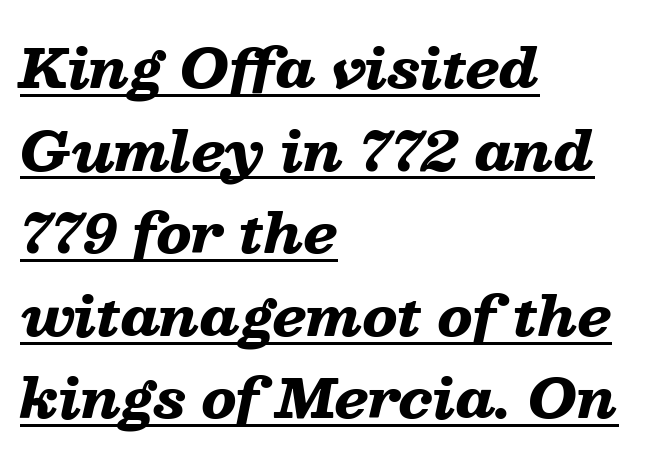
Regarding leading, the lines here are spaced in the standard way. The glyphs are accompanied by a horizontal stroke just below them. You could not count columns in this text — the font is proportionally spaced. Is the letter spacing exaggerated? No — it looks like the ordinary default.
